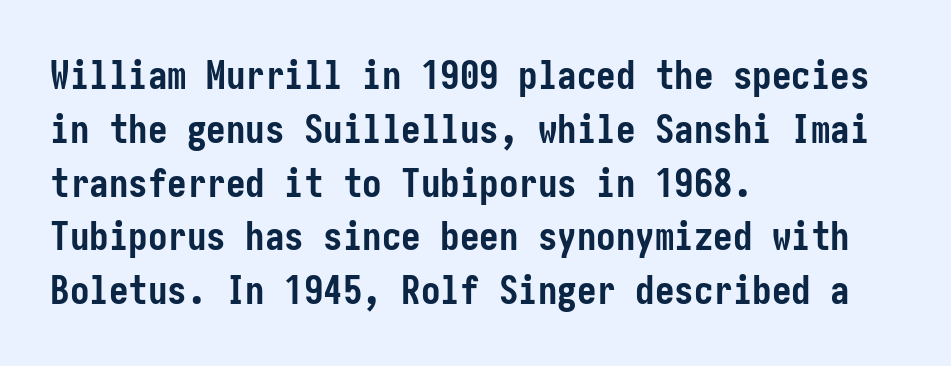
Q: Is the text bold? A: Yes.
Q: Is the text italic (slanted)? A: No, it is upright.
Q: Is the typeface a serif or a sans-serif typeface? A: Sans-serif.
Q: Is the text underlined? A: No.
Q: How is the paragraph aligned? A: Left-aligned.
Q: Is the spacing between letters normal or unusually wide? A: Normal.
Q: Is the spacing between lines tight, normal or loose? A: Normal.
Q: Width (condensed, normal, or wide)? A: Condensed.
Q: Stroke contrast? A: Low.
Q: x-height? A: Medium.
